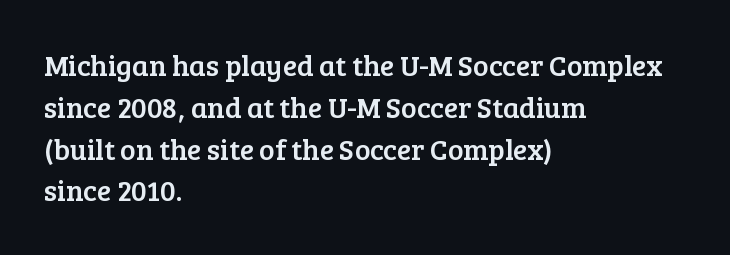
The area under the type is left untouched. These lines are rendered in a variable-pitch font. The type sits square on the baseline with zero lean. You can tell from the footed stems that serif type was used.
